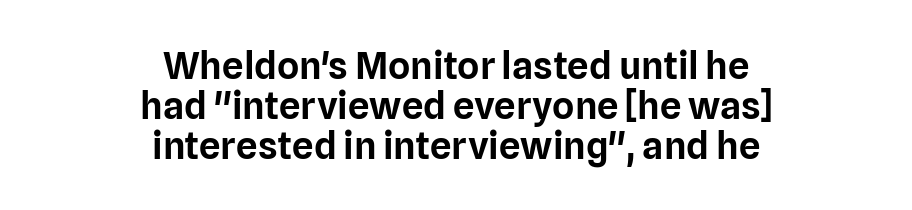
The paragraph shown floats in the horizontal middle. Compared with typical paragraphs, the rows here are closer together. The rendering uses natural spacing where letterforms have individual widths. Nothing sits at the stroke ends, so this counts as sans-serif. Clear beneath every line of the passage. This sample uses plain, unmodified letter spacing.
